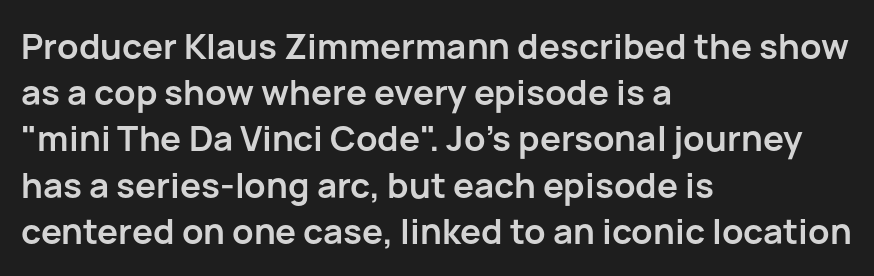
Q: Is the text bold? A: Yes.
Q: Is the text italic (slanted)? A: No, it is upright.
Q: Is the typeface a serif or a sans-serif typeface? A: Sans-serif.
Q: Is the text underlined? A: No.
Q: How is the paragraph aligned? A: Left-aligned.
Q: Is the spacing between letters normal or unusually wide? A: Normal.
Q: Is the spacing between lines tight, normal or loose? A: Normal.
Q: Width (condensed, normal, or wide)? A: Normal.
Q: Stroke contrast? A: Low.
Q: x-height? A: Medium.
Q: Monospaced? A: No.
